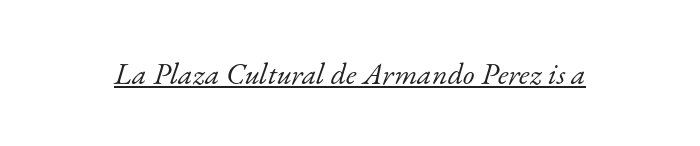
The image shows 30 px light serif type, italic (leaning right); set normal letter spacing, underlined; low stroke contrast and a small x-height.
